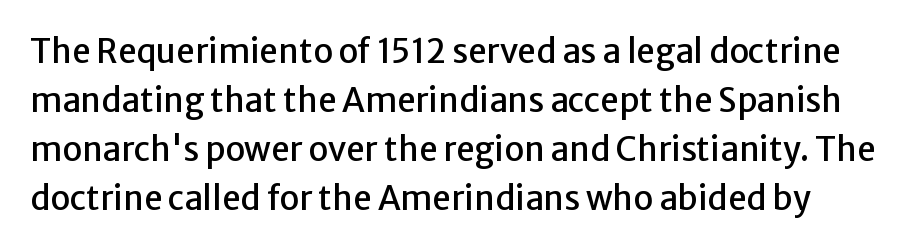
{"serif": "no", "italic": "no", "width": "normal", "stroke_contrast": "low", "x_height": "medium", "monospaced": "no", "underline": "no", "line_spacing": "normal", "line_spacing_ratio": 1.48, "letter_spacing": "normal", "letter_spacing_em": 0.0, "glyph_px": 33}
